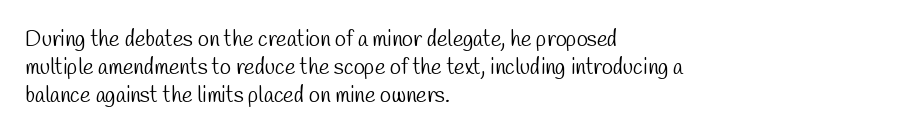
Standard letterfit; no display-style spreading of the glyphs. The leading is moderate, giving the passage an even texture. Rule under the text: the space is simply empty. Alignment: flush left. Weight class: somewhere from thin through regular.
